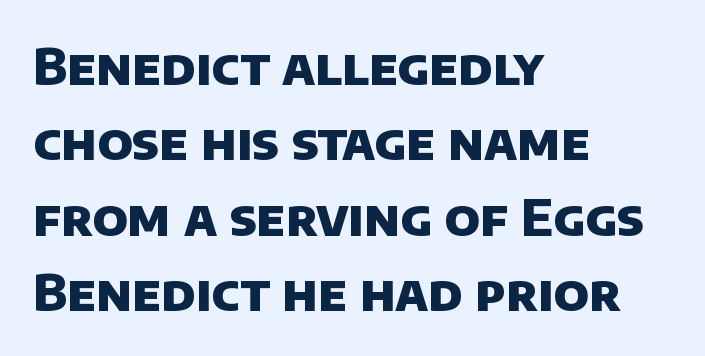
Proportional: the letters do not fall into vertical columns. Grotesque or geometric, the face here clearly has no serifs. There is no visible air inserted between adjacent glyphs. Does the leading feel generous? No, just average. A full-strength bold gives these letters their thick strokes.
